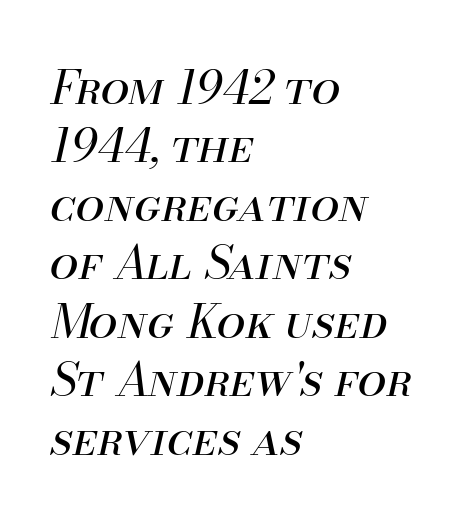
{"italic": "yes", "lean": "right", "slant_degrees": 13, "bold": "no", "weight": "regular", "width": "normal", "stroke_contrast": "medium", "x_height": "small", "monospaced": "no", "underline": "no", "align": "left", "line_spacing": "normal", "line_spacing_ratio": 1.27, "letter_spacing": "normal", "letter_spacing_em": 0.0, "glyph_px": 46}
